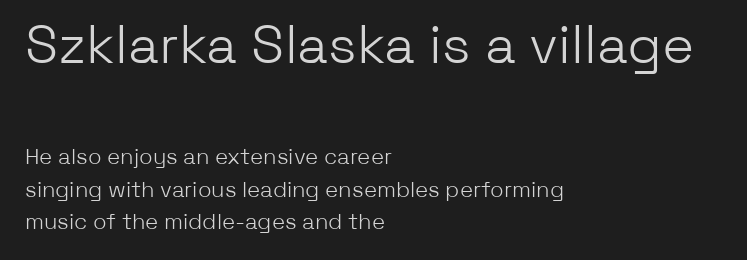
The image shows 54 px light sans-serif type, upright; set left-aligned, normal line spacing (1.48x), normal letter spacing, not underlined; the first (top) block is 2.45x larger; low stroke contrast and a medium x-height.
